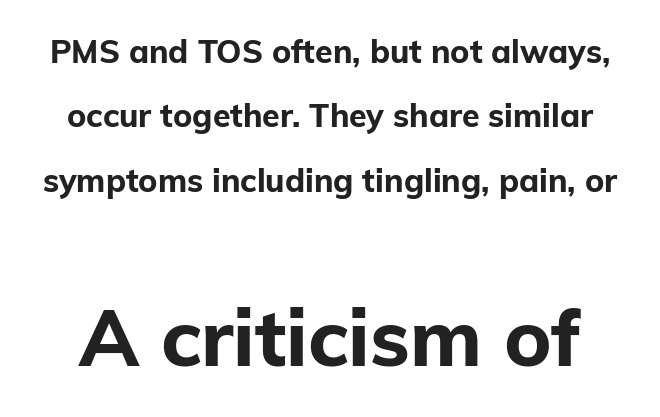
The image shows 79 px bold sans-serif type, upright; set loose line spacing (2.01x), normal letter spacing, not underlined; the second (bottom) block is 2.47x larger; low stroke contrast and a medium x-height.
